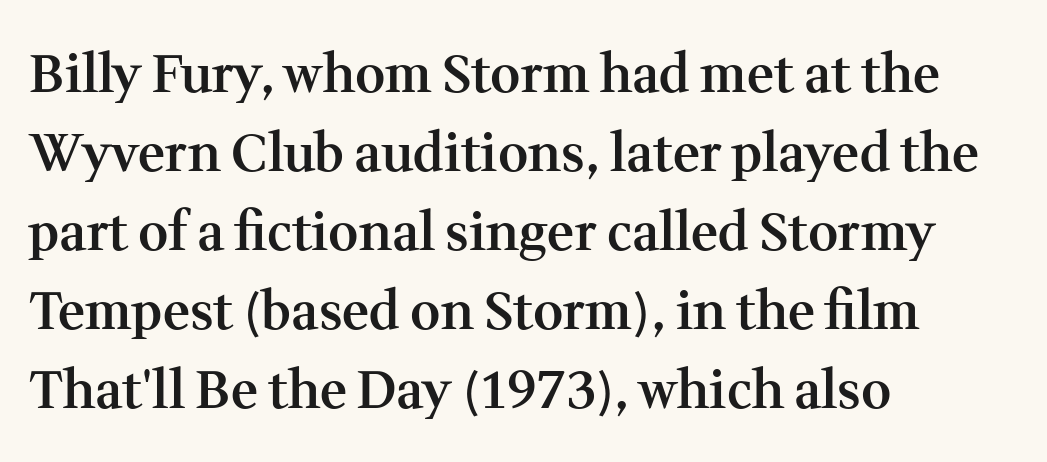
Q: Is the text bold? A: Semi-bold.
Q: Is the text italic (slanted)? A: No, it is upright.
Q: Is the typeface a serif or a sans-serif typeface? A: Serif.
Q: Is the text underlined? A: No.
Q: How is the paragraph aligned? A: Left-aligned.
Q: Is the spacing between letters normal or unusually wide? A: Normal.
Q: Is the spacing between lines tight, normal or loose? A: Normal.
Q: Width (condensed, normal, or wide)? A: Normal.
Q: Stroke contrast? A: Medium.
Q: x-height? A: Medium.
Q: Monospaced? A: No.
